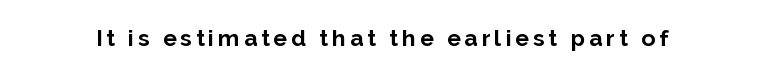
Q: Is the text bold? A: Yes.
Q: Is the text italic (slanted)? A: No, it is upright.
Q: Is the text underlined? A: No.
